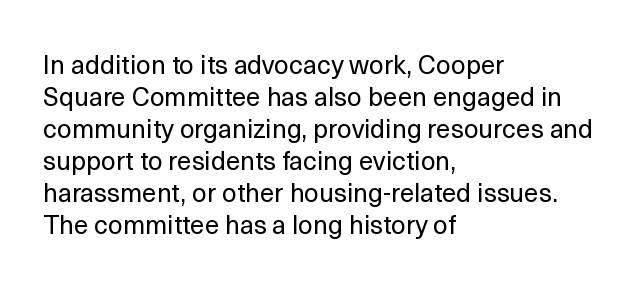
Q: Is the text bold? A: No.
Q: Is the text italic (slanted)? A: No, it is upright.
Q: Is the text underlined? A: No.
Q: How is the paragraph aligned? A: Left-aligned.
Q: Is the spacing between letters normal or unusually wide? A: Normal.
